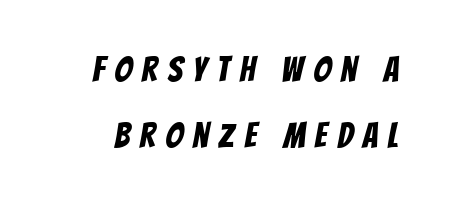
{"serif": "no", "width": "condensed", "stroke_contrast": "low", "x_height": "large", "monospaced": "no", "underline": "no", "line_spacing_ratio": 1.88, "letter_spacing": "wide", "letter_spacing_em": 0.29, "glyph_px": 35}
